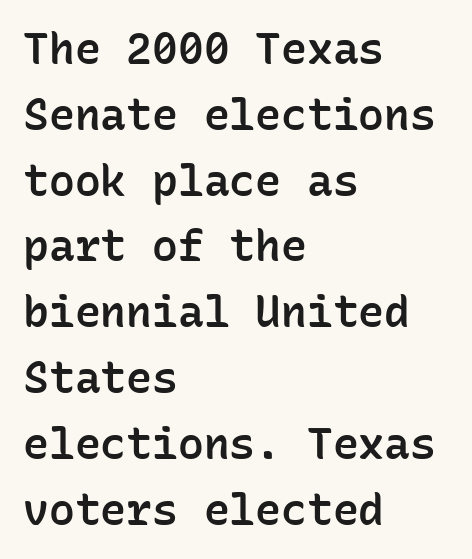
The image shows 43 px semibold sans-serif type, upright, monospaced; set left-aligned, normal line spacing (1.53x), normal letter spacing, not underlined; low stroke contrast and a medium x-height.
